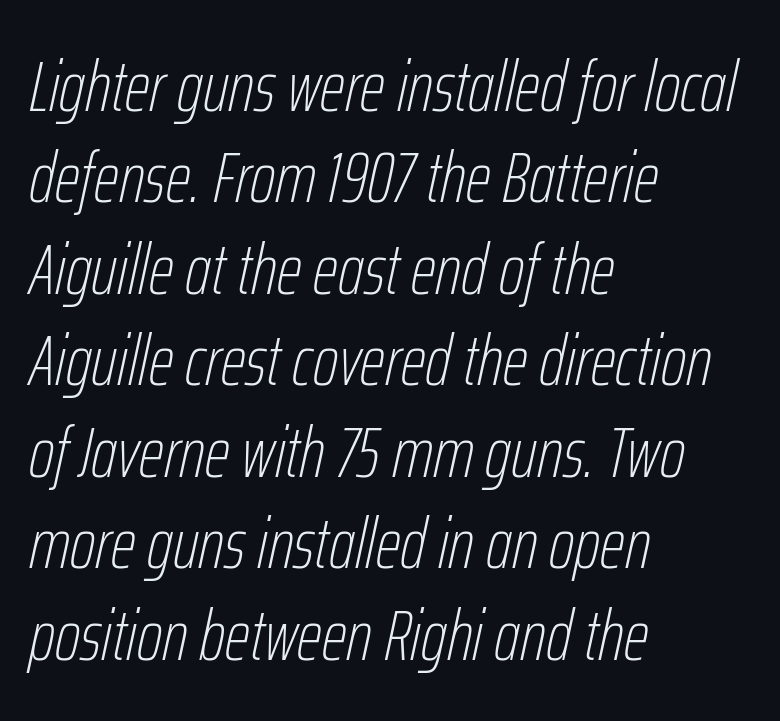
Q: Is the text bold? A: No.
Q: Is the text italic (slanted)? A: Yes, it leans right by about 12 degrees.
Q: Is the text underlined? A: No.
Q: How is the paragraph aligned? A: Left-aligned.
Q: Is the spacing between letters normal or unusually wide? A: Normal.
Q: Is the spacing between lines tight, normal or loose? A: Normal.
Q: Width (condensed, normal, or wide)? A: Condensed.
Q: Stroke contrast? A: Low.
Q: x-height? A: Medium.
Q: Monospaced? A: No.
